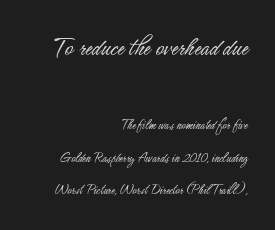
Q: Is the text bold? A: No.
Q: Is the text italic (slanted)? A: Yes.
Q: Is the typeface a serif or a sans-serif typeface? A: Sans-serif.
Q: Is the text underlined? A: No.
Q: How is the paragraph aligned? A: Right-aligned.
Q: Is the spacing between letters normal or unusually wide? A: Normal.
Q: Is the spacing between lines tight, normal or loose? A: Loose.
Q: Which block of text is set in a larger size, the first (top) or the second (bottom)? A: The first (top) one.
Q: Width (condensed, normal, or wide)? A: Condensed.
Q: Stroke contrast? A: Low.
Q: x-height? A: Small.
Q: Monospaced? A: No.
